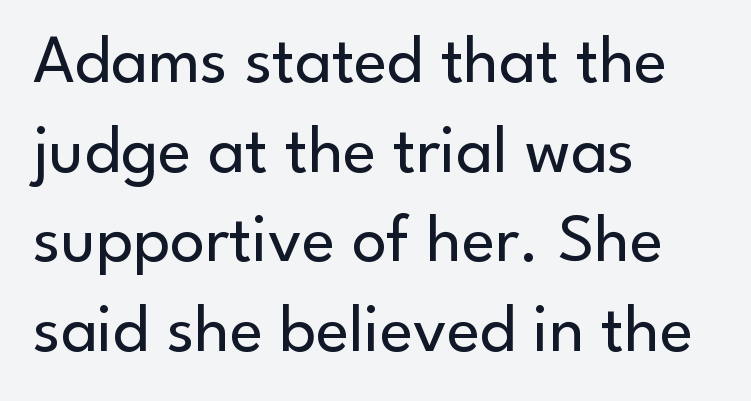
The image shows 69 px regular-weight sans-serif type, upright; set left-aligned, normal line spacing (1.3x), normal letter spacing, not underlined; low stroke contrast and a small x-height.
